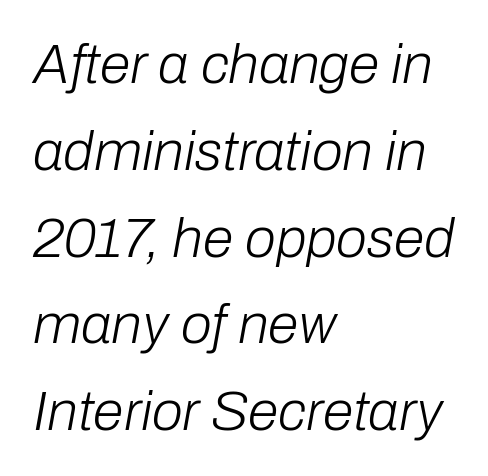
The image shows 56 px light type, italic (leaning right); set left-aligned, normal line spacing (1.55x), normal letter spacing, not underlined; low stroke contrast and a medium x-height.
